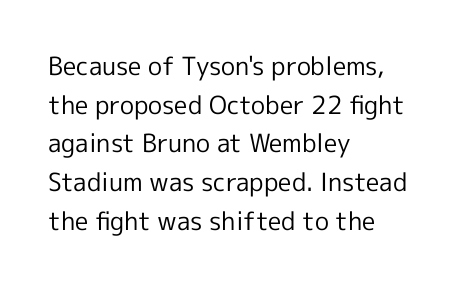
Notice how descenders clear the ascenders below comfortably — that's standard leading. Posture: vertical. Letter spacing: default. This rendering uses left alignment, leaving the right contour irregular.
